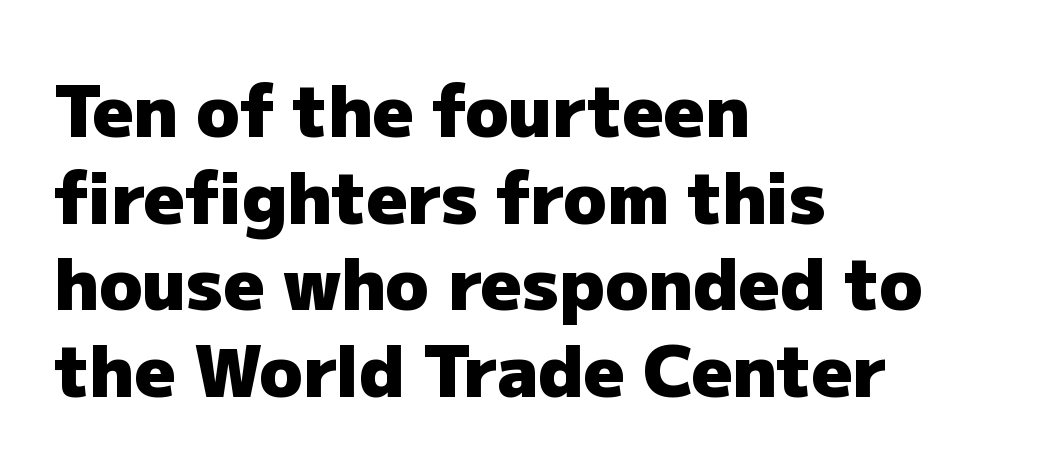
The image shows 71 px heavy sans-serif type, upright; set left-aligned, line spacing 1.22x, normal letter spacing, not underlined; low stroke contrast and a medium x-height.
